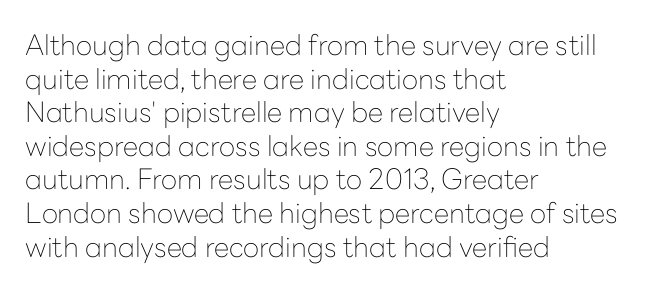
{"serif": "no", "italic": "no", "bold": "no", "weight": "thin", "width": "normal", "stroke_contrast": "low", "x_height": "medium", "monospaced": "no", "underline": "no", "align": "left", "line_spacing_ratio": 1.2, "letter_spacing": "normal", "letter_spacing_em": 0.0, "glyph_px": 28}
